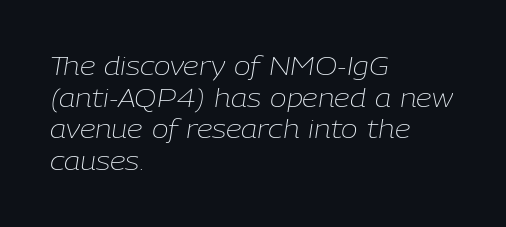
The image shows 25 px text type, italic (leaning right); set left-aligned, normal line spacing (1.27x), normal letter spacing, not underlined.
